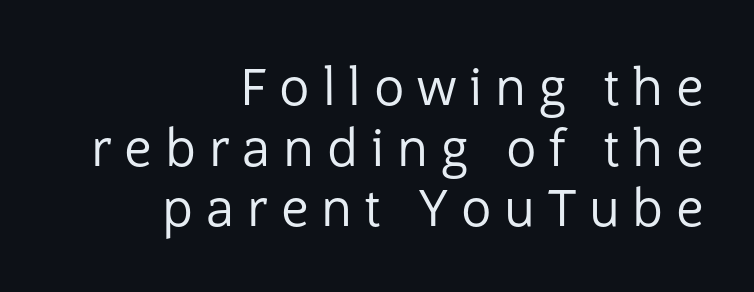
The image shows 51 px regular-weight sans-serif type, upright; set right-aligned, line spacing 1.19x, unusually wide letter spacing (+0.25 em), not underlined; low stroke contrast and a medium x-height.
